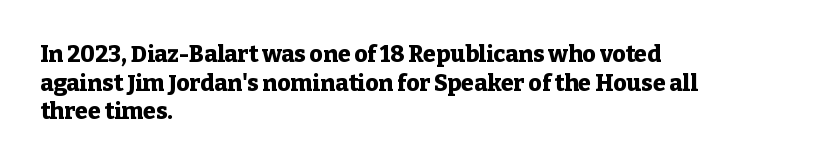
The image shows 23 px bold type, upright; set left-aligned, line spacing 1.24x, normal letter spacing, not underlined.
